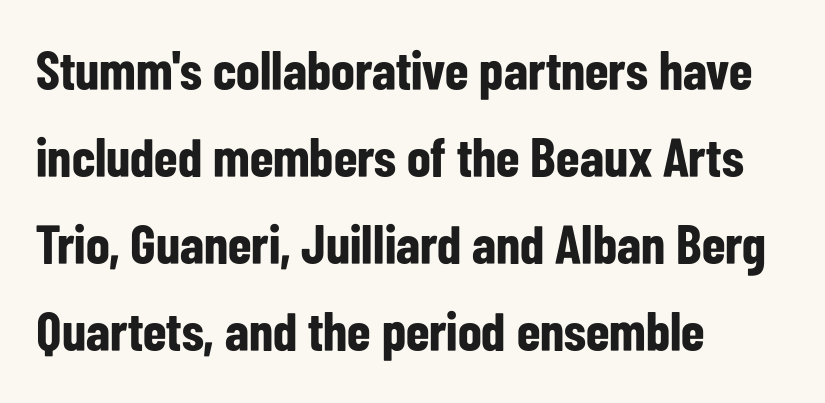
The passage shown has conventional tracking throughout. Students, observe: this is what conventionally led text looks like. Is there any slant? The stems are plumb. Notice how the passage keeps a crisp vertical edge on the left only. Descenders are the only things crossing below the line. The font family rendered here belongs to the sans-serif group.
